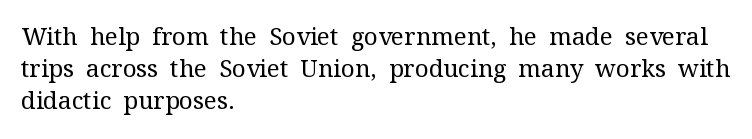
The image shows 24 px text type, upright; set left-aligned, normal line spacing (1.34x), normal letter spacing, not underlined.
